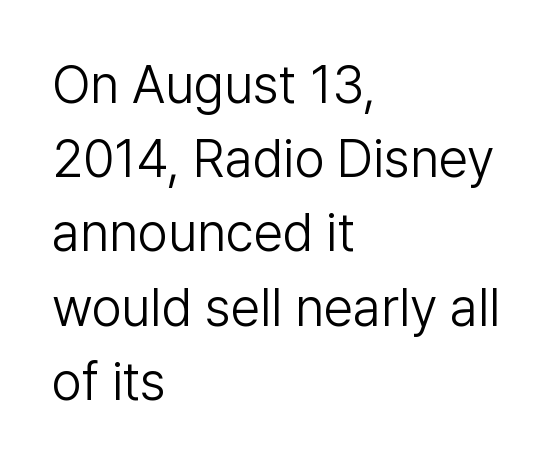
{"serif": "no", "italic": "no", "bold": "no", "weight": "light", "width": "normal", "stroke_contrast": "low", "x_height": "medium", "monospaced": "no", "underline": "no", "align": "left", "line_spacing": "normal", "line_spacing_ratio": 1.4, "letter_spacing": "normal", "letter_spacing_em": 0.0, "glyph_px": 53}
